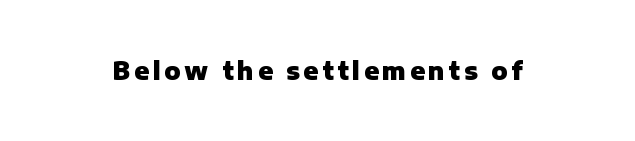
Q: Is the text bold? A: Yes.
Q: Is the text italic (slanted)? A: No, it is upright.
Q: Is the text underlined? A: No.
